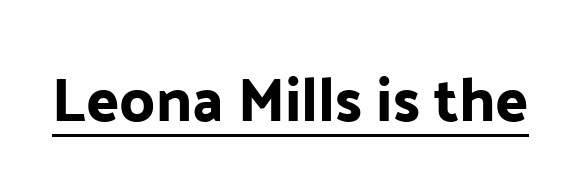
A typesetter would call this zero additional tracking. Ordinary non-slanted type is in use. You can see a thin bar hugging the bottom of the glyphs. This sample has the flowing, uneven cadence of proportional lettering.
